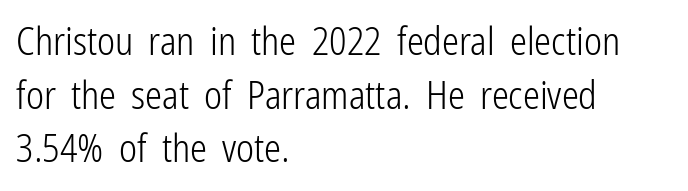
{"serif": "no", "italic": "no", "bold": "no", "weight": "light", "width": "condensed", "stroke_contrast": "low", "x_height": "medium", "monospaced": "no", "underline": "no", "align": "left", "line_spacing": "normal", "line_spacing_ratio": 1.41, "letter_spacing": "normal", "letter_spacing_em": 0.0, "glyph_px": 38}
